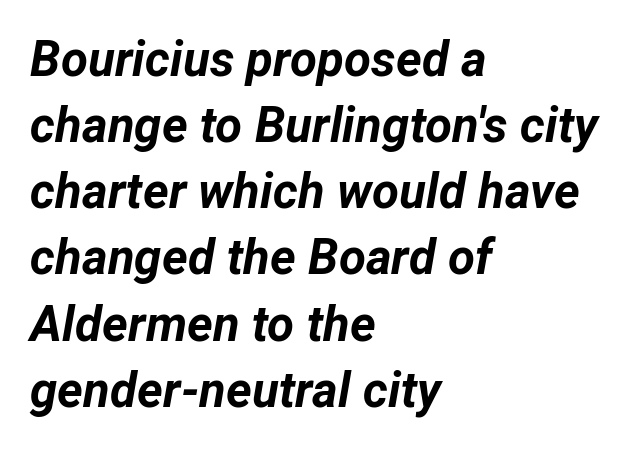
{"italic": "yes", "lean": "right", "slant_degrees": 12, "bold": "yes", "weight": "bold", "width": "normal", "stroke_contrast": "low", "x_height": "medium", "monospaced": "no", "underline": "no", "align": "left", "line_spacing": "normal", "line_spacing_ratio": 1.35, "letter_spacing": "normal", "letter_spacing_em": 0.0, "glyph_px": 49}
